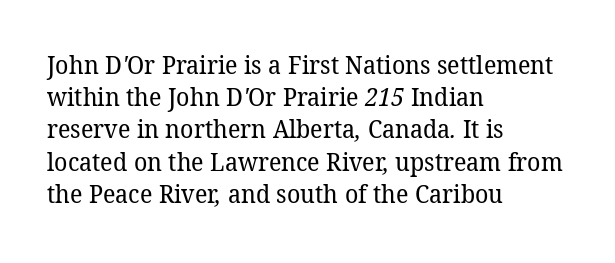
{"bold": "no", "underline": "no", "align": "left", "line_spacing": "normal", "line_spacing_ratio": 1.29, "letter_spacing": "normal", "letter_spacing_em": 0.0, "glyph_px": 25}
